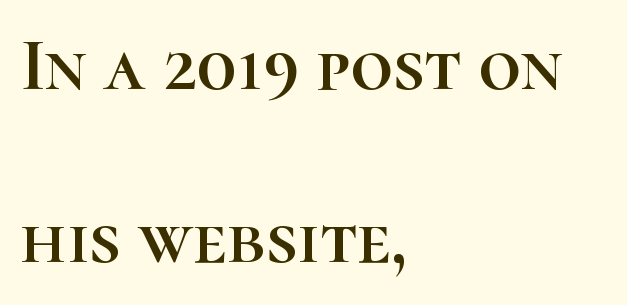
Q: Is the text italic (slanted)? A: No, it is upright.
Q: Is the text underlined? A: No.
Q: How is the paragraph aligned? A: Left-aligned.
Q: Is the spacing between letters normal or unusually wide? A: Normal.
Q: Is the spacing between lines tight, normal or loose? A: Loose.
Q: Width (condensed, normal, or wide)? A: Normal.
Q: Stroke contrast? A: High.
Q: x-height? A: Medium.
Q: Monospaced? A: No.
